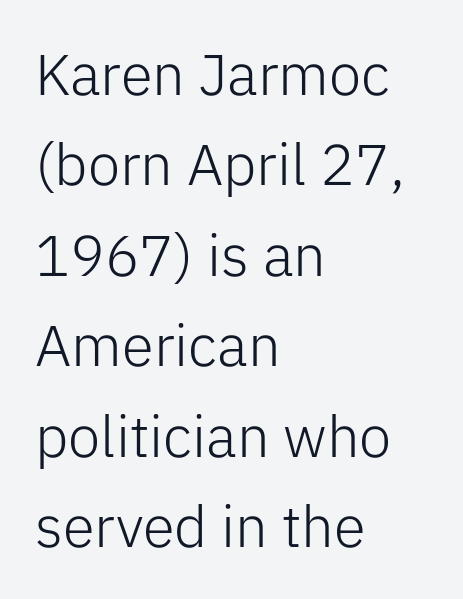
The image shows 58 px light sans-serif type, upright; set left-aligned, normal line spacing (1.56x), normal letter spacing, not underlined; low stroke contrast and a medium x-height.
